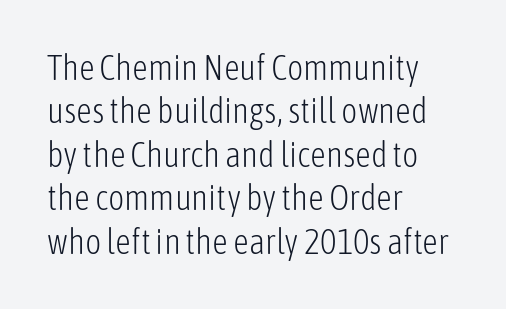
Q: Is the text bold? A: No.
Q: Is the text italic (slanted)? A: No, it is upright.
Q: Is the typeface a serif or a sans-serif typeface? A: Sans-serif.
Q: Is the text underlined? A: No.
Q: How is the paragraph aligned? A: Left-aligned.
Q: Is the spacing between letters normal or unusually wide? A: Normal.
Q: Width (condensed, normal, or wide)? A: Condensed.
Q: Stroke contrast? A: Low.
Q: x-height? A: Medium.
Q: Monospaced? A: No.
